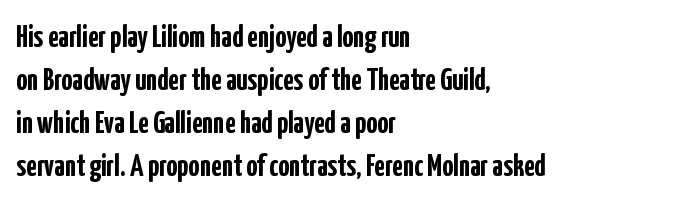
The passage shown is not underscored anywhere. Proportional: the letters do not fall into vertical columns. A full-strength bold gives these letters their thick strokes. Glyph-to-glyph distance matches everyday printed text. Each letter's strokes conclude bluntly, with no projecting serifs. Every character sits straight up, as roman type does.
